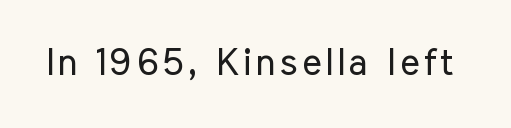
Q: Is the text bold? A: No.
Q: Is the text italic (slanted)? A: No, it is upright.
Q: Is the typeface a serif or a sans-serif typeface? A: Sans-serif.
Q: Is the text underlined? A: No.
Q: Width (condensed, normal, or wide)? A: Condensed.
Q: Stroke contrast? A: Low.
Q: x-height? A: Medium.
Q: Monospaced? A: No.
